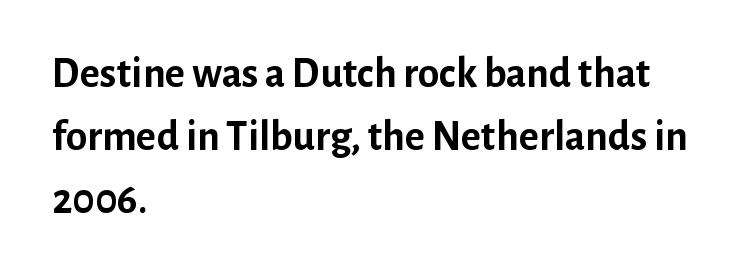
Q: Is the text bold? A: Yes.
Q: Is the text italic (slanted)? A: No, it is upright.
Q: Is the typeface a serif or a sans-serif typeface? A: Sans-serif.
Q: Is the text underlined? A: No.
Q: How is the paragraph aligned? A: Left-aligned.
Q: Is the spacing between letters normal or unusually wide? A: Normal.
Q: Is the spacing between lines tight, normal or loose? A: Normal.
Q: Width (condensed, normal, or wide)? A: Normal.
Q: Stroke contrast? A: Low.
Q: x-height? A: Medium.
Q: Monospaced? A: No.
